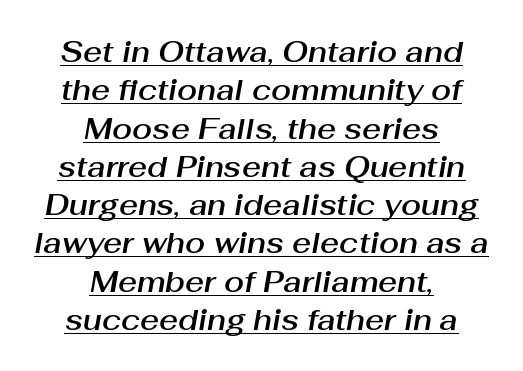
Underline: present. Notice how the stems are inclined rather than vertical — that's the hallmark of italics. Is the block centered? Yes — each line is placed symmetrically about the middle. These lines sit exactly where default settings would place them. You could not count columns in this text — the font is proportionally spaced. Observe the ordinary spacing: letters are neighbours, not strangers.
